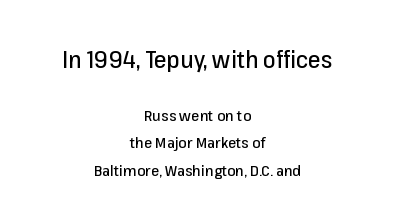
{"italic": "no", "underline": "no", "align": "center", "line_spacing_ratio": 1.84, "letter_spacing": "normal", "letter_spacing_em": 0.0, "larger_block": "first", "size_ratio": 1.53, "glyph_px": 23}
